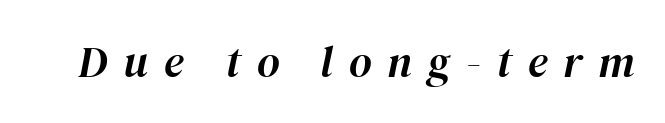
{"italic": "yes", "lean": "right", "slant_degrees": 12, "width": "normal", "stroke_contrast": "high", "x_height": "medium", "monospaced": "no", "underline": "no", "letter_spacing": "wide", "letter_spacing_em": 0.36, "glyph_px": 44}
